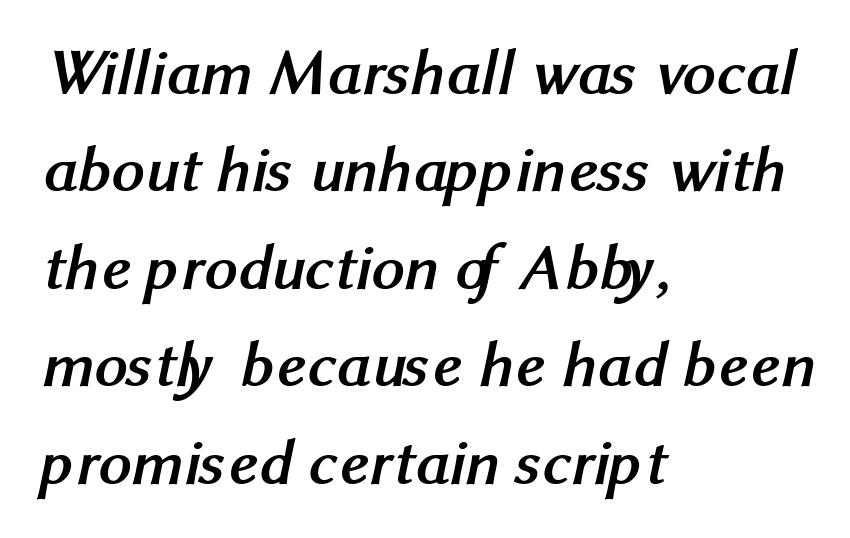
{"serif": "no", "bold": "yes", "weight": "semibold", "width": "normal", "stroke_contrast": "medium", "x_height": "medium", "monospaced": "no", "underline": "no", "align": "left", "line_spacing": "normal", "line_spacing_ratio": 1.5, "letter_spacing": "normal", "letter_spacing_em": 0.0, "glyph_px": 65}
